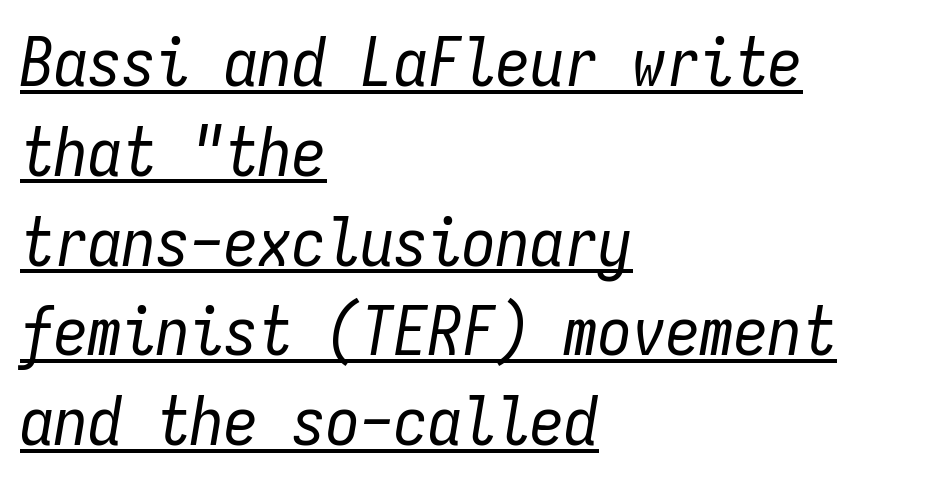
How are the letters spaced? Ordinarily, with no added tracking. Does a line run under the words? Yes, clearly. Does the copy run flush right? No — it runs flush left. You could count columns in this text — the font is strictly monospaced.
